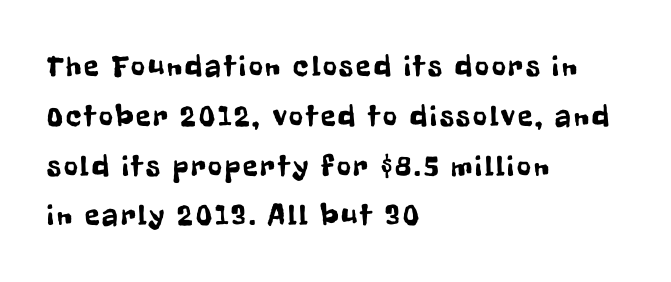
{"serif": "no", "italic": "no", "width": "condensed", "stroke_contrast": "low", "x_height": "medium", "monospaced": "no", "underline": "no", "align": "left", "line_spacing": "normal", "line_spacing_ratio": 1.66, "glyph_px": 30}
